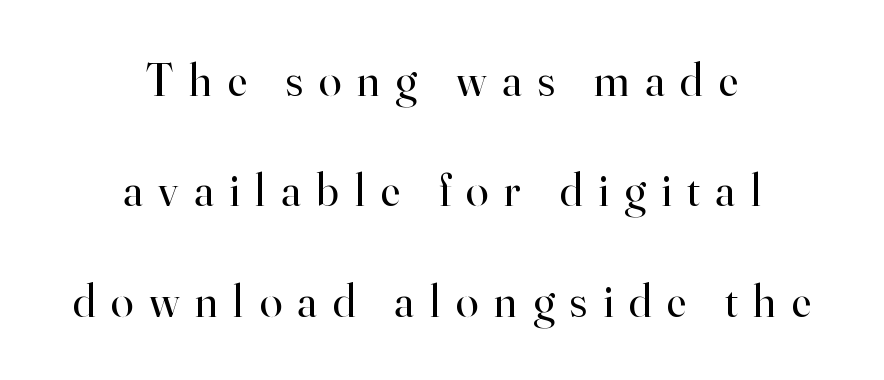
It's the straight-up-and-down kind of type. This sample has the flowing, uneven cadence of proportional lettering. Notice how the passage keeps no hard edge, just a central spine. A bare baseline throughout the passage. The cut favours lightness, reaching ordinary text weight at its darkest. What kind of face is this? One with serifs.
